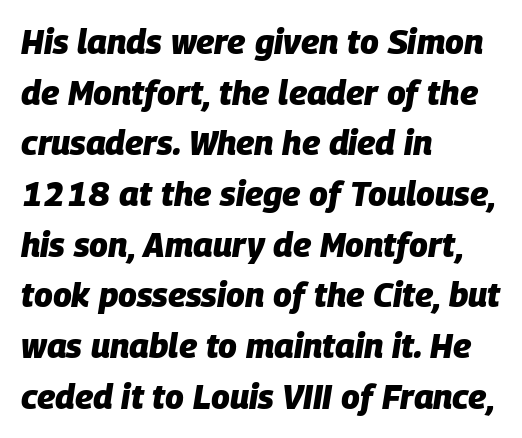
Q: Is the text bold? A: Yes.
Q: Is the text italic (slanted)? A: Yes, it leans right by about 9 degrees.
Q: Is the text underlined? A: No.
Q: How is the paragraph aligned? A: Left-aligned.
Q: Is the spacing between letters normal or unusually wide? A: Normal.
Q: Is the spacing between lines tight, normal or loose? A: Normal.
Q: Width (condensed, normal, or wide)? A: Normal.
Q: Stroke contrast? A: Low.
Q: x-height? A: Large.
Q: Monospaced? A: No.
